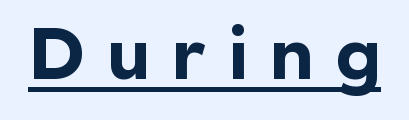
{"serif": "no", "italic": "no", "bold": "yes", "weight": "bold", "width": "normal", "x_height": "medium", "monospaced": "no", "underline": "yes", "letter_spacing": "wide", "letter_spacing_em": 0.3, "glyph_px": 73}
